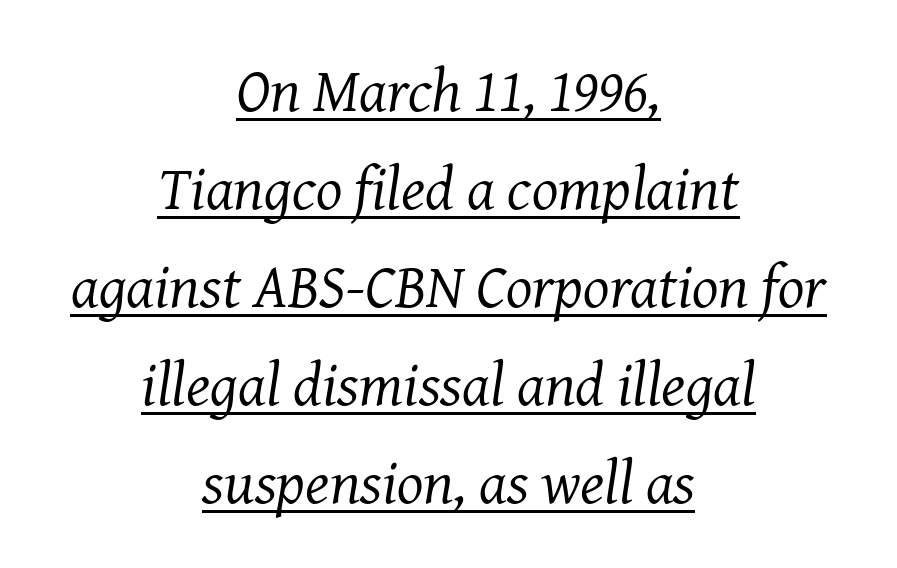
Look at the tracking — it's just the regular setting, nothing added. Is the type heavy? It reads as light-to-regular instead. Spacing verdict: proportional, widths tailored to each character. The lettering tilts uniformly, giving the passage an italic look. Interline gaps are of average width in this sample.
